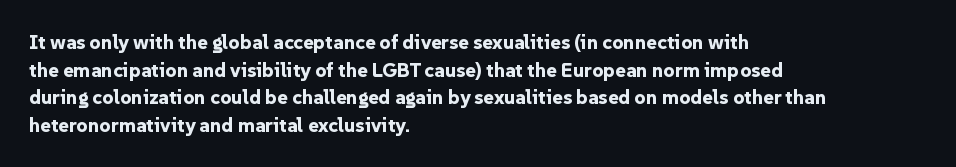
Q: Is the text bold? A: Yes.
Q: Is the text italic (slanted)? A: No, it is upright.
Q: Is the text underlined? A: No.
Q: How is the paragraph aligned? A: Left-aligned.
Q: Is the spacing between letters normal or unusually wide? A: Normal.
Q: Is the spacing between lines tight, normal or loose? A: Normal.
